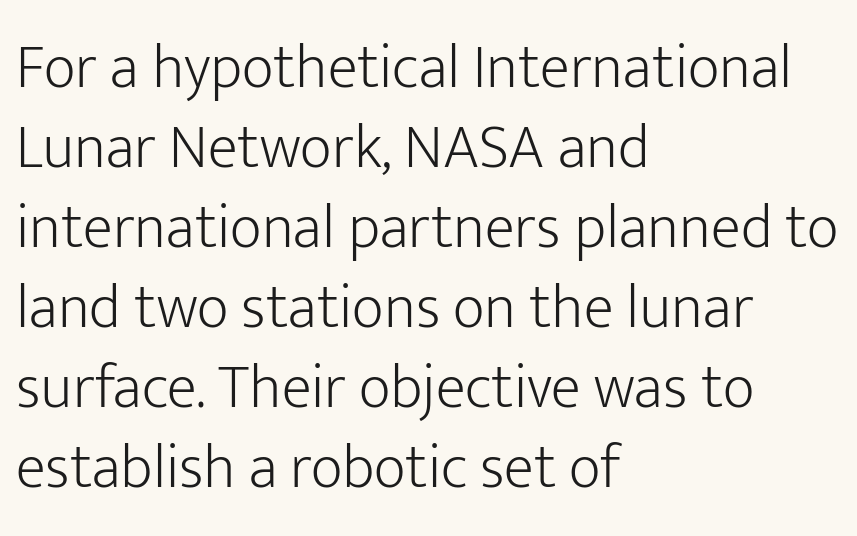
Q: Is the text bold? A: No.
Q: Is the text italic (slanted)? A: No, it is upright.
Q: Is the typeface a serif or a sans-serif typeface? A: Sans-serif.
Q: Is the text underlined? A: No.
Q: How is the paragraph aligned? A: Left-aligned.
Q: Is the spacing between letters normal or unusually wide? A: Normal.
Q: Is the spacing between lines tight, normal or loose? A: Normal.
Q: Width (condensed, normal, or wide)? A: Normal.
Q: Stroke contrast? A: Low.
Q: x-height? A: Medium.
Q: Monospaced? A: No.
